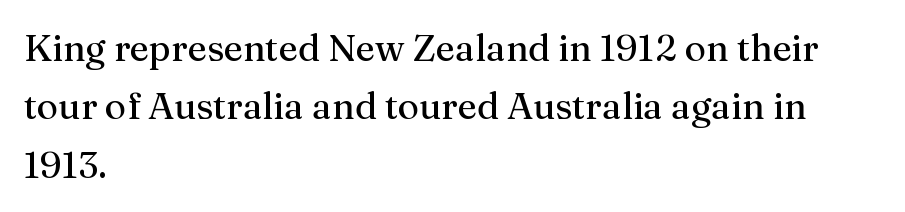
The image shows 37 px regular-weight serif type, upright; set left-aligned, normal line spacing (1.58x), normal letter spacing, not underlined; medium stroke contrast and a medium x-height.
